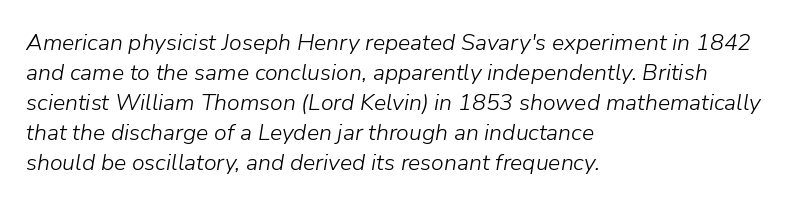
The image shows 23 px text type, italic (leaning right); set left-aligned, normal line spacing (1.3x), normal letter spacing, not underlined.
